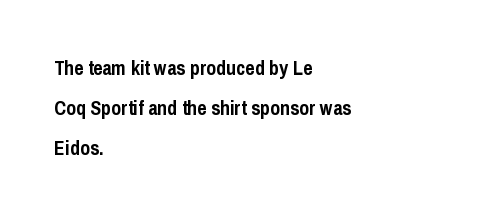
The image shows 20 px bold type, upright; set left-aligned, loose line spacing (1.99x), normal letter spacing, not underlined.
